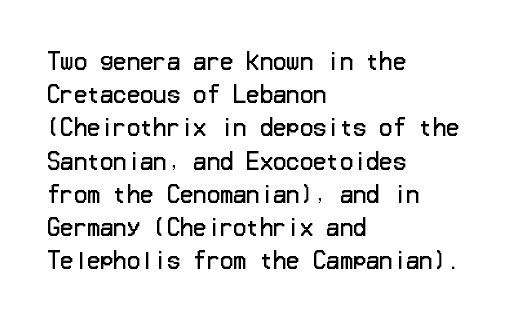
Tall strokes in this sample are plumb rather than angled. Weight: regular or lighter. Tracking value appears to be zero — textbook default spacing. The passage shown stacks its lines at a standard gap. The lines in this sample share a left origin and differ only in where they stop. Anything drawn beneath the words? Only blank space.
